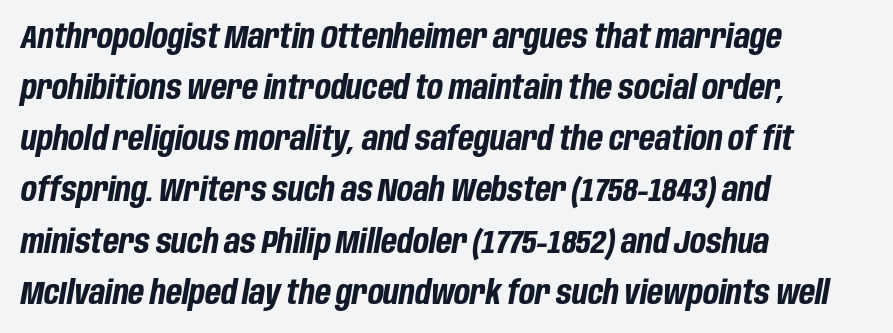
The image shows 33 px bold, condensed type, italic (leaning right); set left-aligned, normal line spacing (1.55x), normal letter spacing, not underlined; low stroke contrast and a large x-height.
